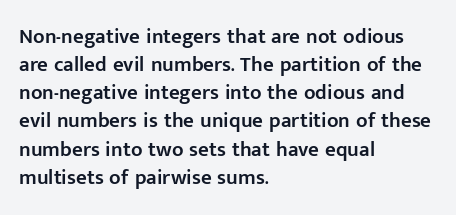
Q: Is the text bold? A: Semi-bold.
Q: Is the text italic (slanted)? A: No, it is upright.
Q: Is the text underlined? A: No.
Q: How is the paragraph aligned? A: Left-aligned.
Q: Is the spacing between letters normal or unusually wide? A: Normal.
Q: Is the spacing between lines tight, normal or loose? A: Normal.
